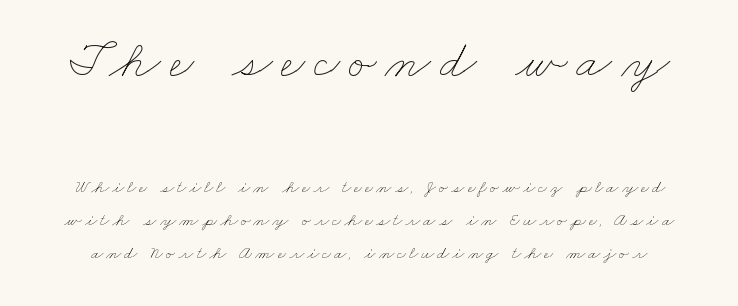
Q: Is the text bold? A: No.
Q: Is the text underlined? A: No.
Q: Which block of text is set in a larger size, the first (top) or the second (bottom)? A: The first (top) one.
Q: Width (condensed, normal, or wide)? A: Wide.
Q: Stroke contrast? A: Low.
Q: x-height? A: Small.
Q: Monospaced? A: No.
